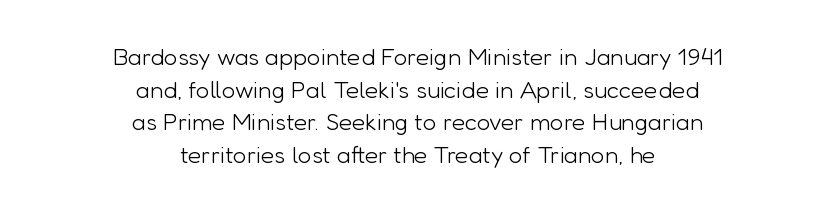
Casual observation: everything's sitting right in the middle. Does the lettering tilt? It doesn't — this is upright. The typeface has the unassuming heft of standard copy or less. In terms of letterspacing, this is plain default setting.
